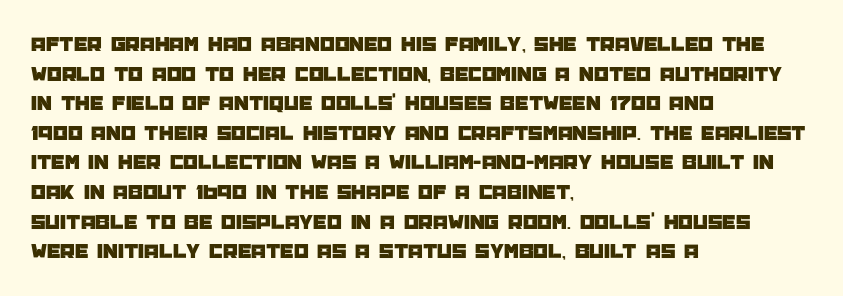
Q: Is the text italic (slanted)? A: No, it is upright.
Q: Is the text underlined? A: No.
Q: How is the paragraph aligned? A: Left-aligned.
Q: Is the spacing between letters normal or unusually wide? A: Normal.
Q: Is the spacing between lines tight, normal or loose? A: Normal.
